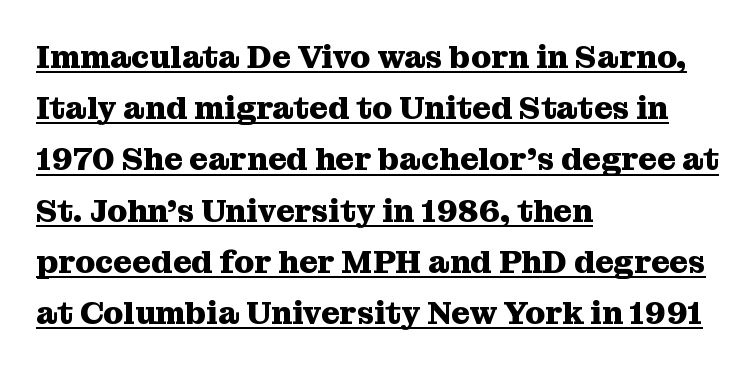
{"serif": "yes", "italic": "no", "bold": "yes", "weight": "heavy", "width": "normal", "stroke_contrast": "medium", "x_height": "medium", "monospaced": "no", "underline": "yes", "align": "left", "line_spacing": "normal", "line_spacing_ratio": 1.6, "letter_spacing": "normal", "letter_spacing_em": 0.0, "glyph_px": 32}
